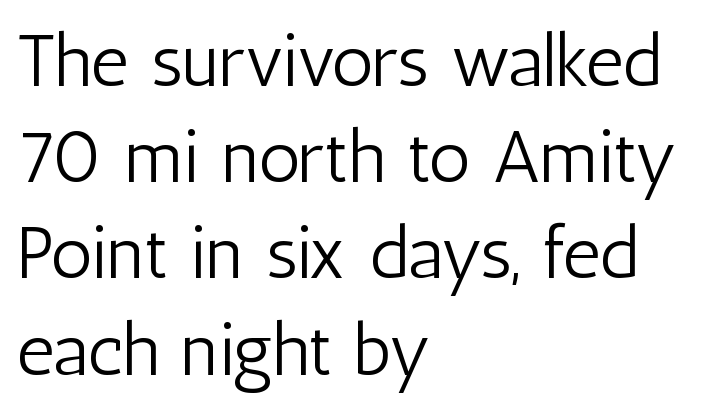
The image shows 74 px light, condensed sans-serif type, upright; set left-aligned, normal line spacing (1.3x), normal letter spacing, not underlined; low stroke contrast and a medium x-height.
